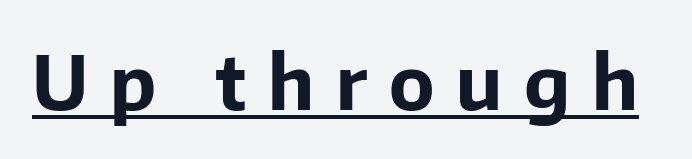
The image shows 75 px bold sans-serif type, upright; set unusually wide letter spacing (+0.29 em), underlined; low stroke contrast and a medium x-height.
